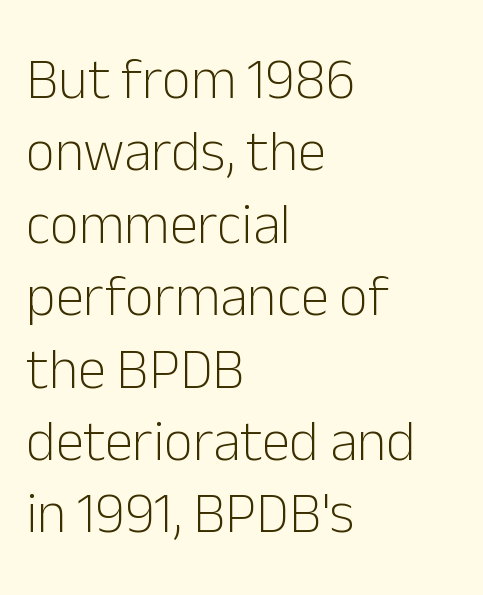
Q: Is the text bold? A: No.
Q: Is the text italic (slanted)? A: No, it is upright.
Q: Is the typeface a serif or a sans-serif typeface? A: Sans-serif.
Q: Is the text underlined? A: No.
Q: How is the paragraph aligned? A: Left-aligned.
Q: Is the spacing between letters normal or unusually wide? A: Normal.
Q: Is the spacing between lines tight, normal or loose? A: Normal.
Q: Width (condensed, normal, or wide)? A: Normal.
Q: Stroke contrast? A: Low.
Q: x-height? A: Medium.
Q: Monospaced? A: No.
